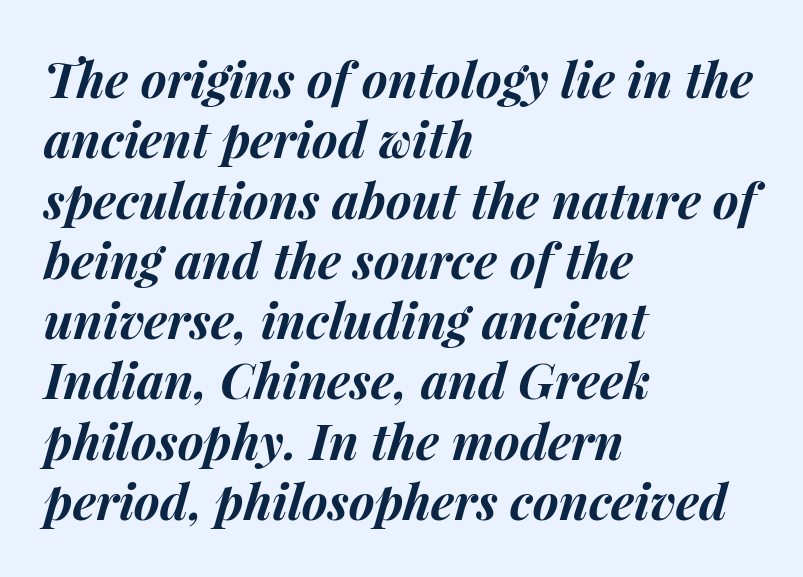
{"italic": "yes", "lean": "right", "slant_degrees": 15, "bold": "yes", "weight": "bold", "width": "normal", "stroke_contrast": "medium", "x_height": "medium", "monospaced": "no", "underline": "no", "align": "left", "line_spacing_ratio": 1.23, "letter_spacing": "normal", "letter_spacing_em": 0.0, "glyph_px": 49}
